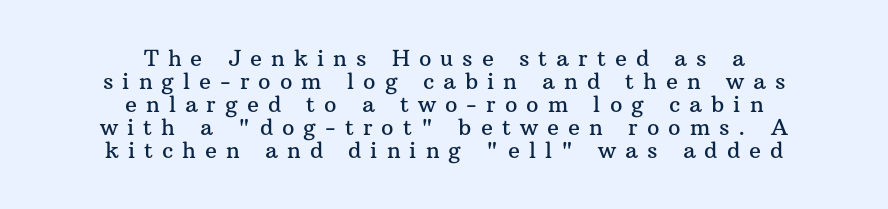
{"italic": "no", "underline": "no", "align": "center", "line_spacing": "tight", "line_spacing_ratio": 1.05, "letter_spacing": "wide", "letter_spacing_em": 0.41, "glyph_px": 22}
